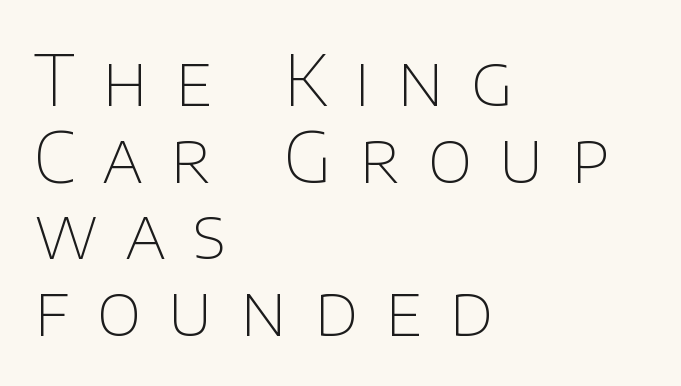
Q: Is the text bold? A: No.
Q: Is the text italic (slanted)? A: No, it is upright.
Q: Is the typeface a serif or a sans-serif typeface? A: Sans-serif.
Q: Is the text underlined? A: No.
Q: How is the paragraph aligned? A: Left-aligned.
Q: Is the spacing between letters normal or unusually wide? A: Unusually wide.
Q: Is the spacing between lines tight, normal or loose? A: Tight.
Q: Width (condensed, normal, or wide)? A: Normal.
Q: Stroke contrast? A: Low.
Q: x-height? A: Large.
Q: Monospaced? A: No.
